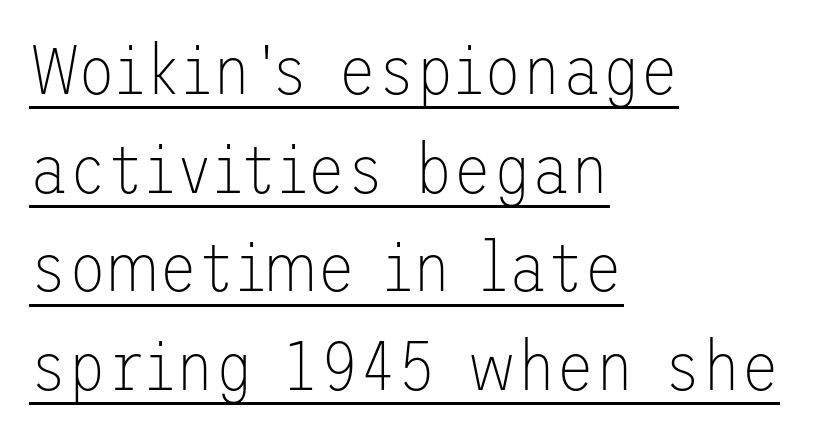
Q: Is the text bold? A: No.
Q: Is the text italic (slanted)? A: No, it is upright.
Q: Is the typeface a serif or a sans-serif typeface? A: Sans-serif.
Q: Is the text underlined? A: Yes.
Q: How is the paragraph aligned? A: Left-aligned.
Q: Is the spacing between letters normal or unusually wide? A: Normal.
Q: Is the spacing between lines tight, normal or loose? A: Normal.
Q: Width (condensed, normal, or wide)? A: Normal.
Q: Stroke contrast? A: Low.
Q: x-height? A: Medium.
